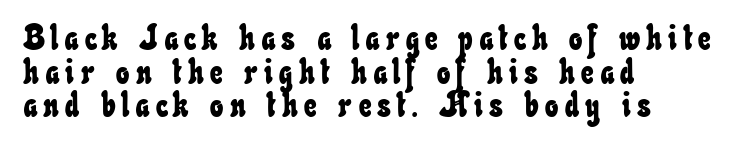
Q: Is the text underlined? A: No.
Q: How is the paragraph aligned? A: Left-aligned.
Q: Is the spacing between lines tight, normal or loose? A: Tight.
Q: Width (condensed, normal, or wide)? A: Condensed.
Q: Stroke contrast? A: Low.
Q: x-height? A: Small.
Q: Monospaced? A: No.
